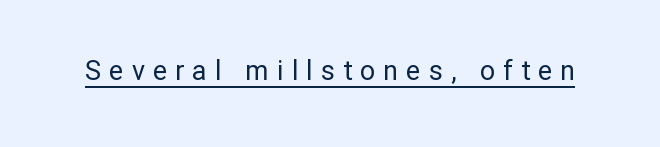
{"italic": "no", "bold": "no", "underline": "yes", "letter_spacing": "wide", "letter_spacing_em": 0.3, "glyph_px": 27}
